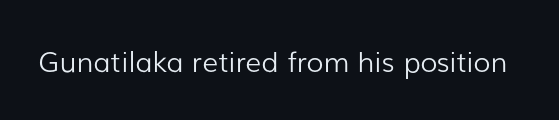
The letters stand straight up with perfectly vertical stems. Decoration check: the copy has no underline. Weight: not bold — regular or lighter. Letter spacing: default.
